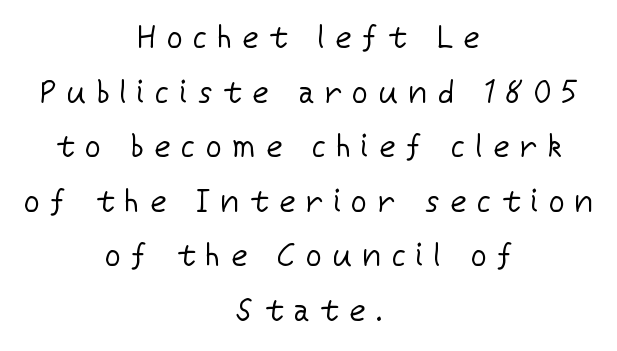
Check where the strokes stop: nothing finishes them off — pure sans. Rule under the text: the space is simply empty. Caption: expanded tracking, letters set apart. This is roman type, the default non-slanted kind.
